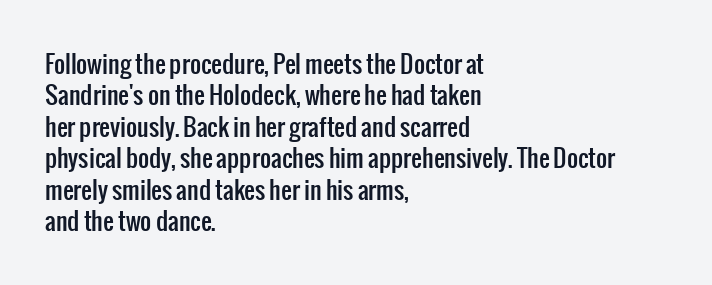
{"italic": "no", "underline": "no", "align": "left", "line_spacing": "normal", "line_spacing_ratio": 1.31, "letter_spacing": "normal", "letter_spacing_em": 0.0, "glyph_px": 24}
